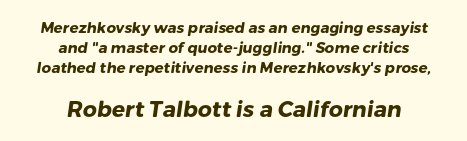
The line texture is even and compact thanks to regular tracking. Horizontal alignment here is central, giving a formal, balanced look. Interline gaps are of average width in this sample. Top chunk: small. Bottom chunk: large. The font is running at its bold setting. Words float on clear page, feet unadorned.
